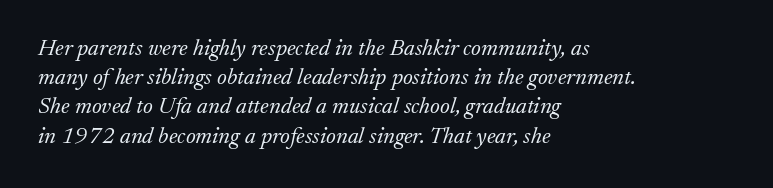
The image shows 23 px text type, italic (leaning right); set left-aligned, normal line spacing (1.27x), normal letter spacing, not underlined.
